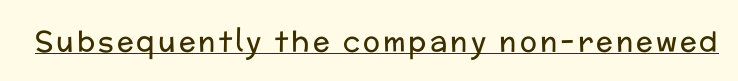
Q: Is the text bold? A: No.
Q: Is the text italic (slanted)? A: No, it is upright.
Q: Is the typeface a serif or a sans-serif typeface? A: Sans-serif.
Q: Is the text underlined? A: Yes.
Q: Width (condensed, normal, or wide)? A: Normal.
Q: Stroke contrast? A: Low.
Q: x-height? A: Medium.
Q: Monospaced? A: No.
